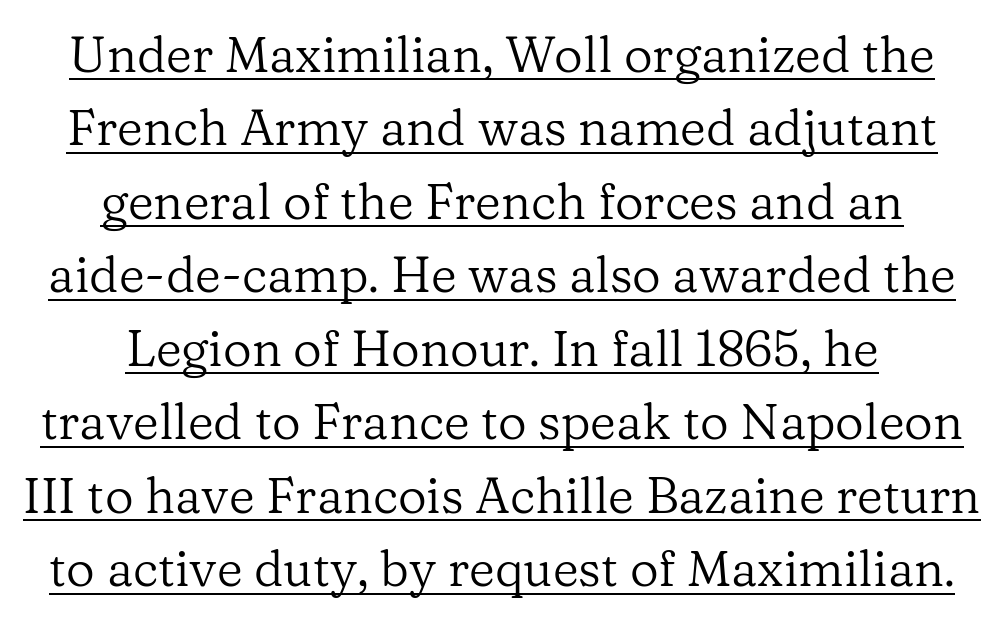
The image shows 50 px regular-weight serif type, upright; set centered, normal line spacing (1.47x), normal letter spacing, underlined; low stroke contrast and a medium x-height.
